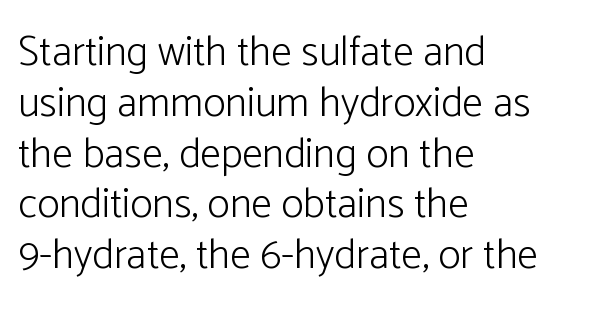
The image shows 42 px light sans-serif type, upright; set left-aligned, line spacing 1.21x, normal letter spacing, not underlined; low stroke contrast and a medium x-height.
